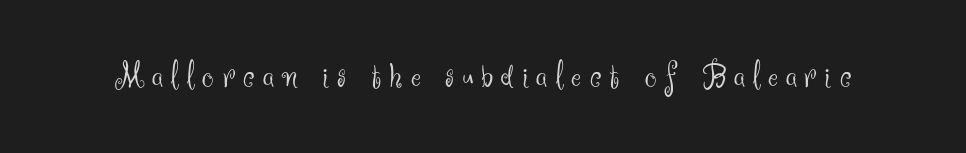
Spacing verdict: proportional, widths tailored to each character. Letterform terminals end flat and unadorned throughout the passage. Style check: upright. No extra ink here — the face is not bold.
